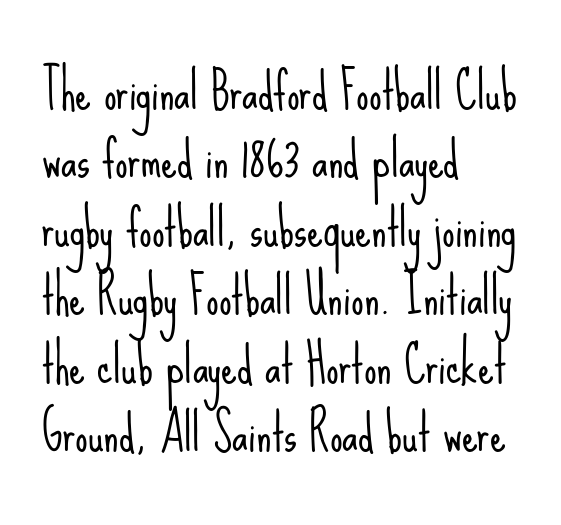
{"serif": "no", "italic": "no", "bold": "no", "weight": "light", "width": "condensed", "stroke_contrast": "low", "x_height": "small", "monospaced": "no", "underline": "no", "align": "left", "line_spacing": "normal", "line_spacing_ratio": 1.37, "letter_spacing": "normal", "letter_spacing_em": 0.0, "glyph_px": 50}
